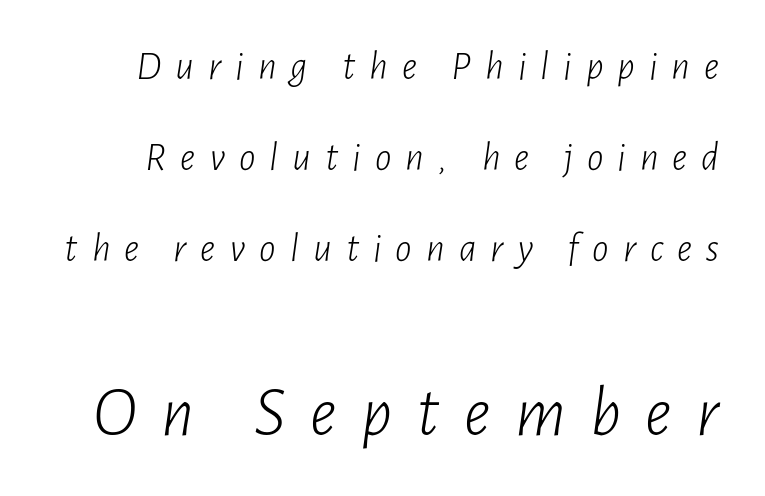
Characters follow at a spacing far wider than the type designer built in. The glyphs look as if they've been sheared to an angle. Regarding leading, the lines here are spaced well apart. Stroke thickness stays within the range of a standard reading face or lighter. Any mark beneath the type? The region is blank. The letters in the lower block stand taller than those in the block above.
